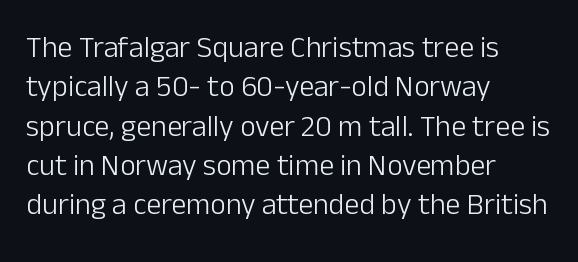
Anything drawn beneath the words? Only blank space. The rendering shows plain stroke endings on the letterforms — a sans-serif design. This rendering uses left alignment, leaving the right contour irregular. These lines were composed using upright roman letters. The letters advance in unequal steps, a hallmark of proportional type.
